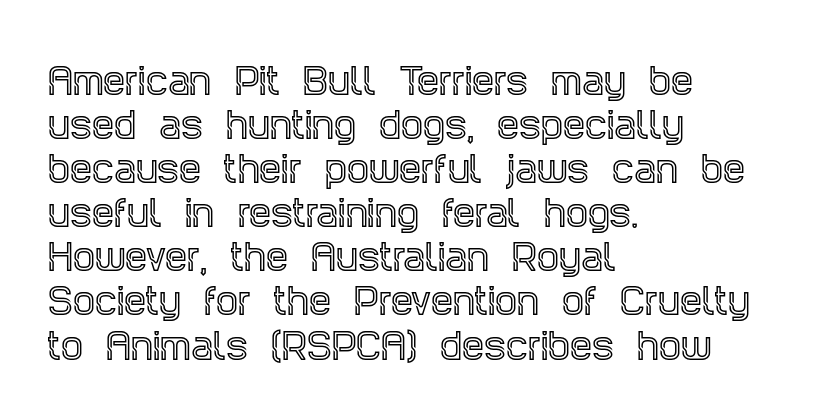
The image shows 35 px condensed serif type, upright; set left-aligned, normal line spacing (1.26x), normal letter spacing, not underlined; a large x-height.
